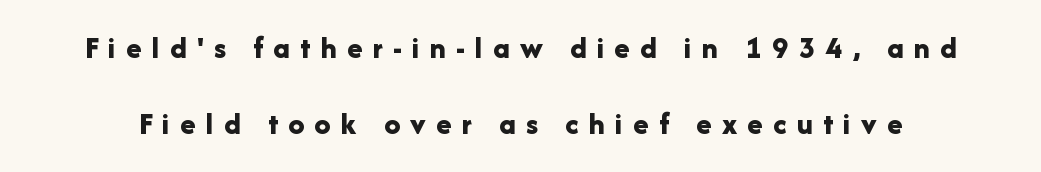
The image shows 32 px bold sans-serif type, upright; set loose line spacing (2.39x), unusually wide letter spacing (+0.32 em), not underlined; low stroke contrast and a medium x-height.
